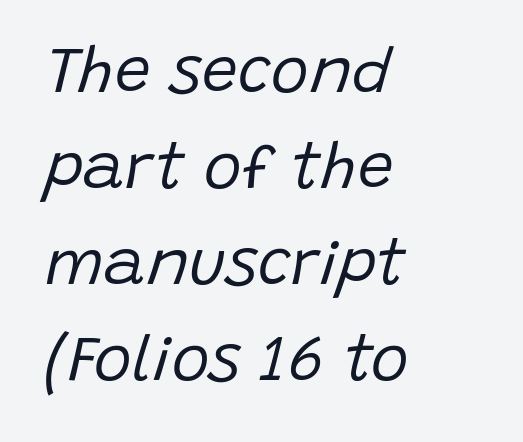
The image shows 64 px regular-weight type, italic (leaning right); set left-aligned, normal line spacing (1.5x), normal letter spacing, not underlined; low stroke contrast and a large x-height.
